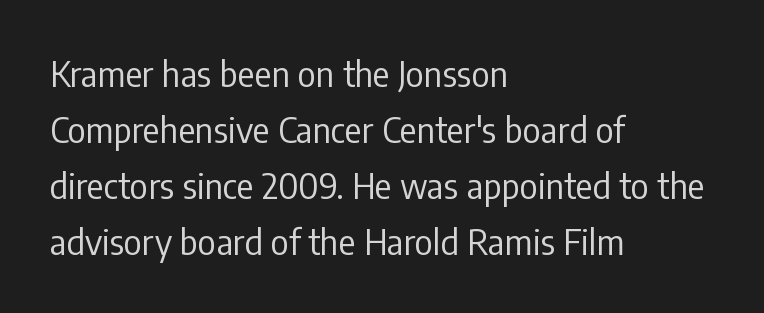
The image shows 35 px regular-weight, condensed sans-serif type, upright; set left-aligned, normal line spacing (1.6x), normal letter spacing, not underlined; low stroke contrast and a medium x-height.
